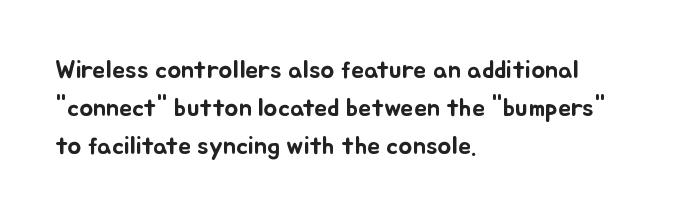
Q: Is the text italic (slanted)? A: No, it is upright.
Q: Is the text underlined? A: No.
Q: How is the paragraph aligned? A: Left-aligned.
Q: Is the spacing between letters normal or unusually wide? A: Normal.
Q: Is the spacing between lines tight, normal or loose? A: Normal.
